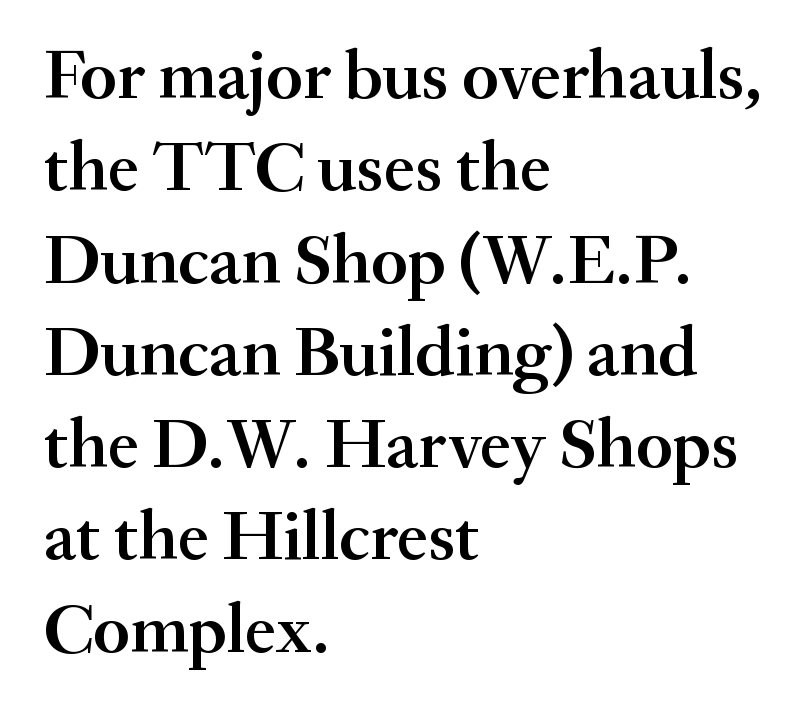
Is this a fixed-width face? No — the glyphs have proportional, varying widths. Each new line begins a customary step beneath the previous one. A student would call this left alignment; a typographer would say flush left, rag right. Each word holds together tightly as a unit, with standard inter-letter gaps. Old-style or modern, the face here clearly has serifs.
